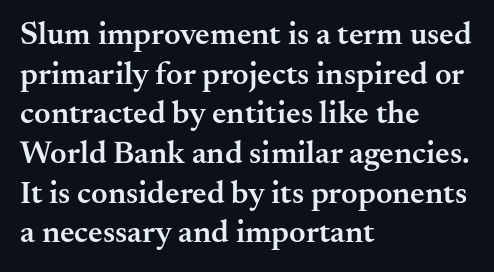
The letters are semibold — heavier than regular but short of a full bold. Here the glyphs are tracked normally, forming tight word shapes. Notice how the stems are strictly vertical — no italics here. Classification — serif.
